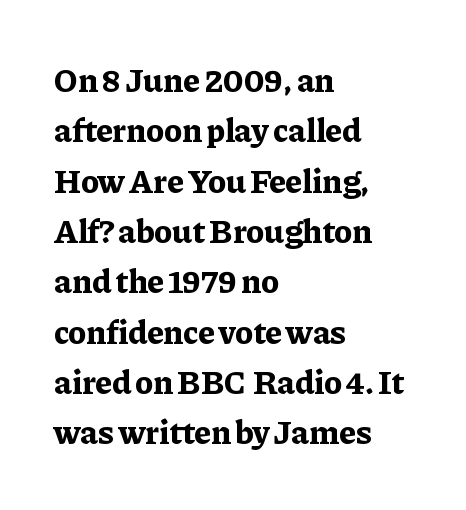
The image shows 34 px bold serif type, upright; set left-aligned, normal line spacing (1.48x), normal letter spacing, not underlined; low stroke contrast and a medium x-height.
